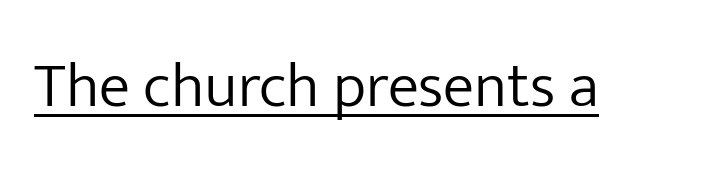
Q: Is the text bold? A: No.
Q: Is the text italic (slanted)? A: No, it is upright.
Q: Is the typeface a serif or a sans-serif typeface? A: Sans-serif.
Q: Is the text underlined? A: Yes.
Q: Is the spacing between letters normal or unusually wide? A: Normal.
Q: Width (condensed, normal, or wide)? A: Normal.
Q: Stroke contrast? A: Low.
Q: x-height? A: Medium.
Q: Monospaced? A: No.
